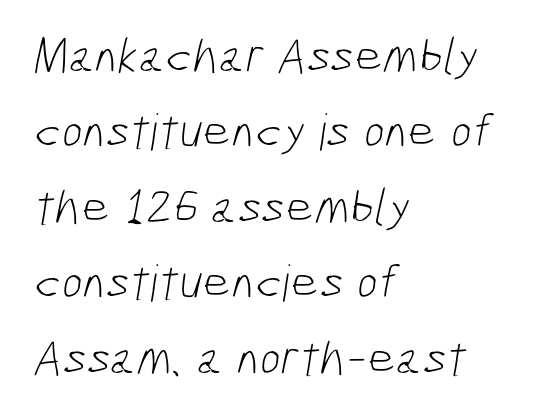
Q: Is the text bold? A: No.
Q: Is the typeface a serif or a sans-serif typeface? A: Sans-serif.
Q: Is the text underlined? A: No.
Q: How is the paragraph aligned? A: Left-aligned.
Q: Is the spacing between letters normal or unusually wide? A: Normal.
Q: Is the spacing between lines tight, normal or loose? A: Normal.
Q: Width (condensed, normal, or wide)? A: Condensed.
Q: Stroke contrast? A: Low.
Q: x-height? A: Medium.
Q: Monospaced? A: No.
